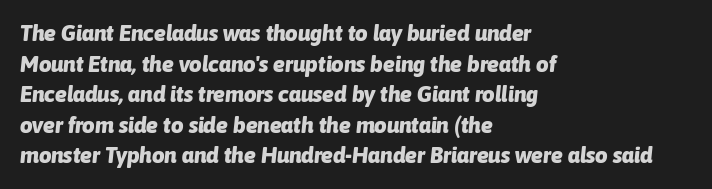
Q: Is the text bold? A: Yes.
Q: Is the text italic (slanted)? A: Yes, it leans right by about 6 degrees.
Q: Is the text underlined? A: No.
Q: How is the paragraph aligned? A: Left-aligned.
Q: Is the spacing between letters normal or unusually wide? A: Normal.
Q: Is the spacing between lines tight, normal or loose? A: Normal.
